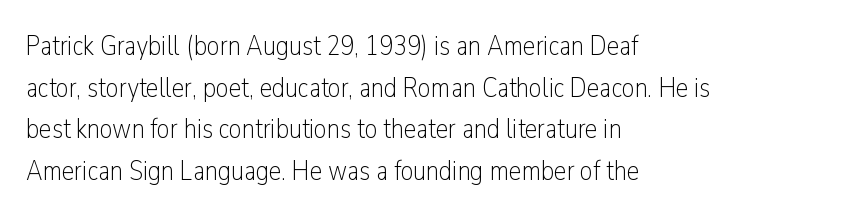
Q: Is the text bold? A: No.
Q: Is the text italic (slanted)? A: No, it is upright.
Q: Is the typeface a serif or a sans-serif typeface? A: Sans-serif.
Q: Is the text underlined? A: No.
Q: How is the paragraph aligned? A: Left-aligned.
Q: Is the spacing between letters normal or unusually wide? A: Normal.
Q: Is the spacing between lines tight, normal or loose? A: Normal.
Q: Width (condensed, normal, or wide)? A: Condensed.
Q: Stroke contrast? A: Low.
Q: x-height? A: Medium.
Q: Monospaced? A: No.
